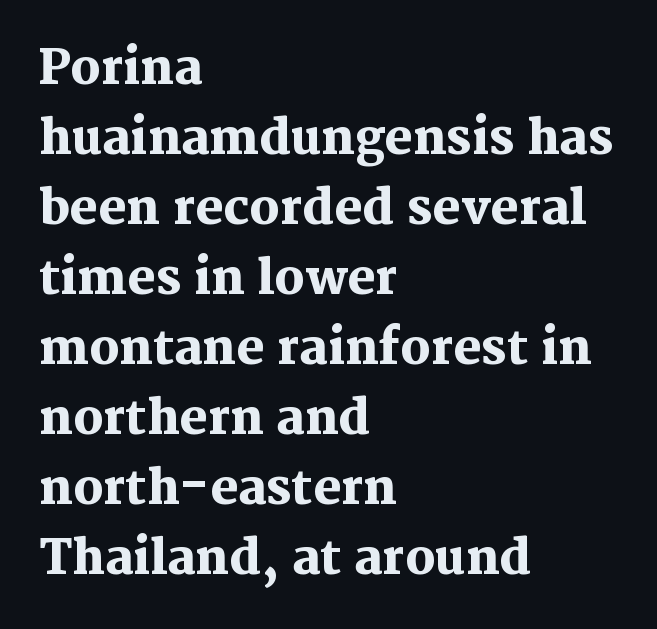
{"serif": "yes", "italic": "no", "bold": "yes", "weight": "heavy", "width": "normal", "stroke_contrast": "medium", "x_height": "medium", "monospaced": "no", "underline": "no", "align": "left", "line_spacing": "normal", "line_spacing_ratio": 1.49, "letter_spacing": "normal", "letter_spacing_em": 0.0, "glyph_px": 47}
